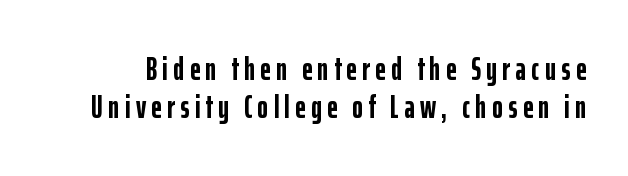
Q: Is the text bold? A: Yes.
Q: Is the text italic (slanted)? A: No, it is upright.
Q: Is the typeface a serif or a sans-serif typeface? A: Sans-serif.
Q: Is the text underlined? A: No.
Q: Width (condensed, normal, or wide)? A: Condensed.
Q: Stroke contrast? A: Low.
Q: x-height? A: Medium.
Q: Monospaced? A: No.
